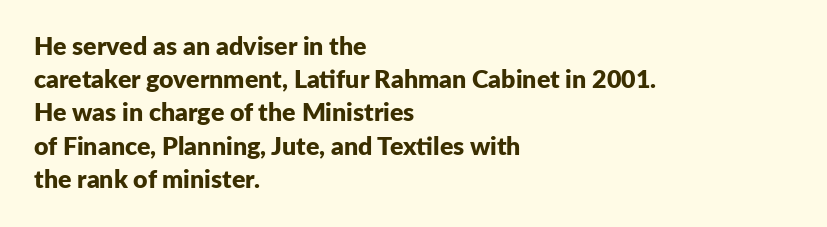
One-word summary of the alignment: left. Compared with an ordinary text face, these strokes are far heavier — a full bold. Interline gaps are of average width in this sample. Letter spacing: default. The baseline area is clear. The letters stand upright; this is a roman face.
